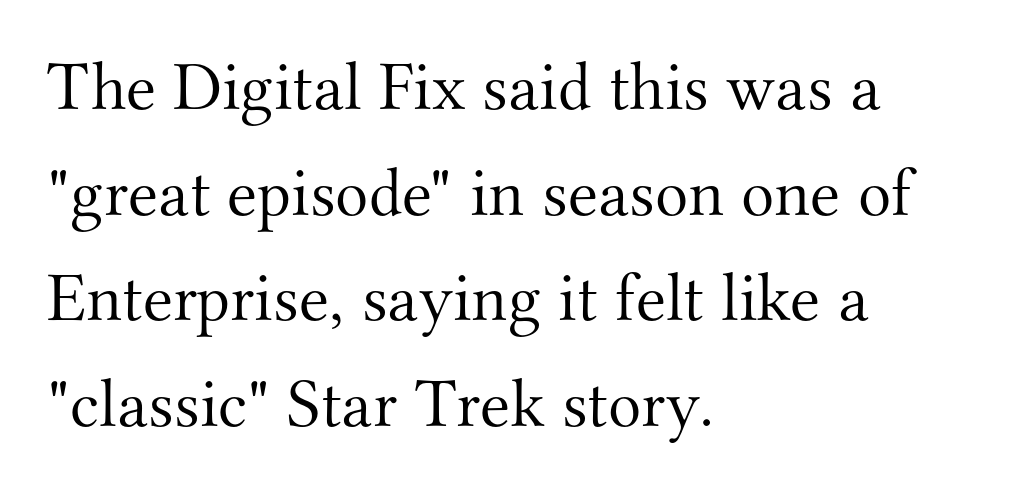
Does the lettering tilt? It doesn't — this is upright. No extra ink here — the face is not bold. Is the letter spacing exaggerated? No — it looks like the ordinary default. Clear beneath every line of the passage. In terms of letterform style, serifs are clearly present. The face used here is proportionally spaced, like ordinary book or web type.
